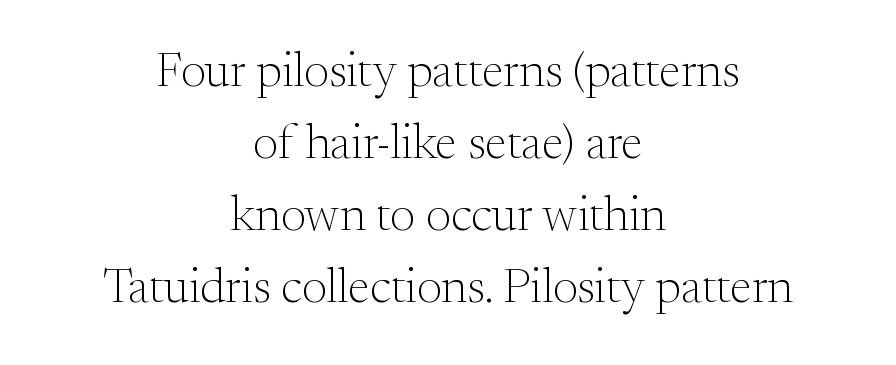
{"serif": "yes", "italic": "no", "bold": "no", "weight": "light", "width": "normal", "stroke_contrast": "medium", "x_height": "small", "monospaced": "no", "underline": "no", "align": "center", "line_spacing": "normal", "line_spacing_ratio": 1.47, "letter_spacing": "normal", "letter_spacing_em": 0.0, "glyph_px": 49}
